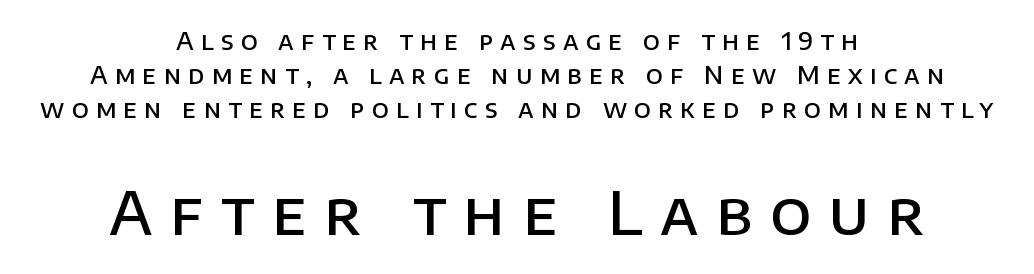
The image shows 59 px semibold sans-serif type, upright; set centered, normal line spacing (1.42x), unusually wide letter spacing (+0.3 em), not underlined; the second (bottom) block is 2.46x larger; low stroke contrast and a large x-height.
